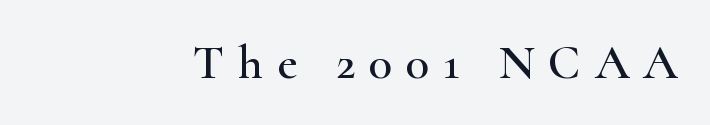
Varying glyph widths throughout — classic text-font behaviour. To sum up the face: it has serifs. Just letters on the line, the space beneath them empty. It's the straight-up-and-down kind of type. What stands out about the letter spacing? Its width — letters are far apart.
